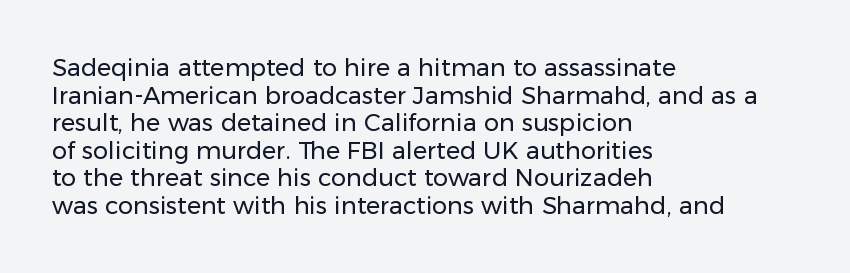
The image shows 24 px text type, upright; set left-aligned, tight line spacing (1.15x), normal letter spacing, not underlined.
